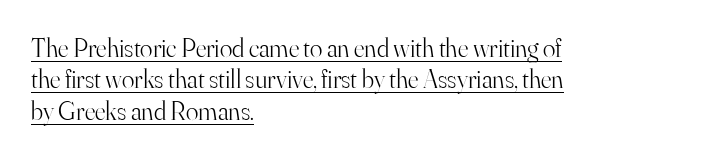
Q: Is the text bold? A: No.
Q: Is the text italic (slanted)? A: No, it is upright.
Q: Is the text underlined? A: Yes.
Q: How is the paragraph aligned? A: Left-aligned.
Q: Is the spacing between letters normal or unusually wide? A: Normal.
